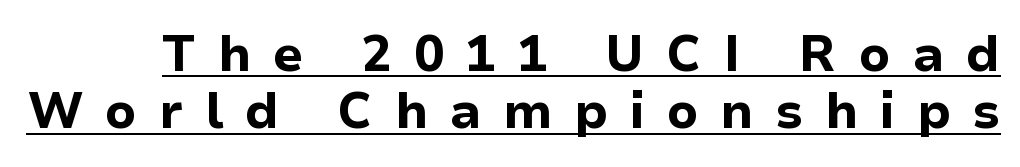
This rendering widens character spacing well past its baseline value. Compared with undecorated copy, this sample adds a rule below the words. These lines are rendered in a variable-pitch font. Nope, not italic — everything's standing straight.
